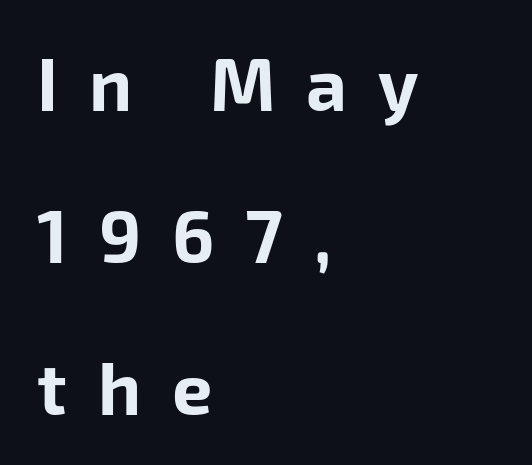
{"serif": "no", "italic": "no", "bold": "yes", "weight": "bold", "width": "normal", "stroke_contrast": "low", "x_height": "medium", "monospaced": "no", "underline": "no", "align": "left", "line_spacing": "loose", "line_spacing_ratio": 2.11, "letter_spacing": "wide", "letter_spacing_em": 0.43, "glyph_px": 72}
